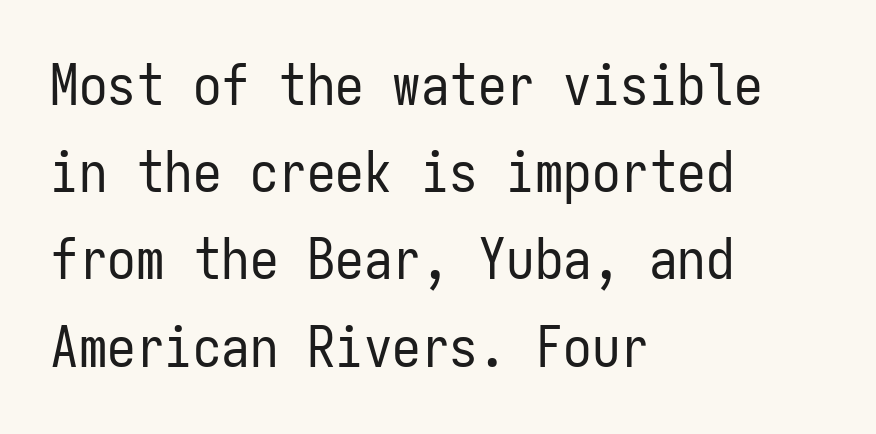
Q: Is the text bold? A: No.
Q: Is the text italic (slanted)? A: No, it is upright.
Q: Is the typeface a serif or a sans-serif typeface? A: Sans-serif.
Q: Is the text underlined? A: No.
Q: How is the paragraph aligned? A: Left-aligned.
Q: Is the spacing between letters normal or unusually wide? A: Normal.
Q: Is the spacing between lines tight, normal or loose? A: Normal.
Q: Width (condensed, normal, or wide)? A: Condensed.
Q: Stroke contrast? A: Low.
Q: x-height? A: Medium.
Q: Monospaced? A: Yes.
